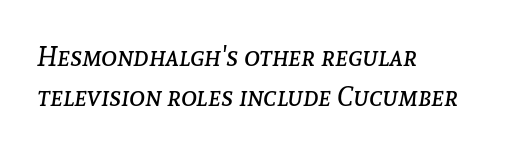
The image shows 27 px text type, italic (leaning right); set left-aligned, normal line spacing (1.5x), normal letter spacing, not underlined.
